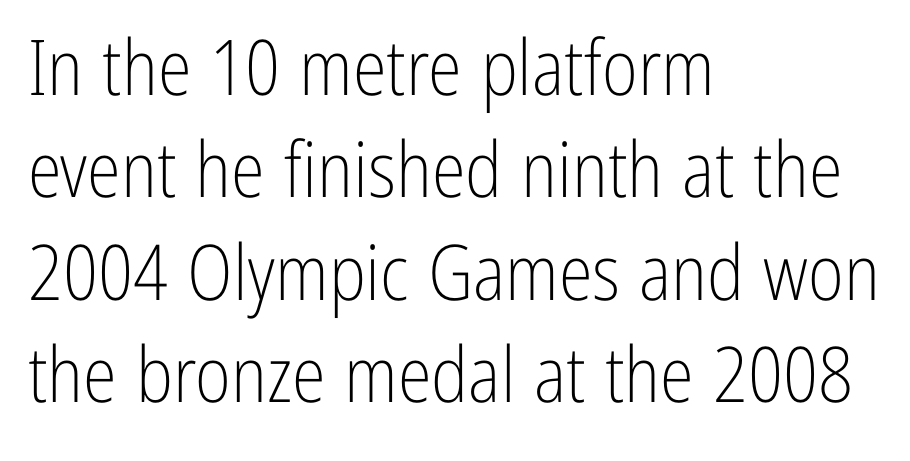
Q: Is the text bold? A: No.
Q: Is the text italic (slanted)? A: No, it is upright.
Q: Is the typeface a serif or a sans-serif typeface? A: Sans-serif.
Q: Is the text underlined? A: No.
Q: How is the paragraph aligned? A: Left-aligned.
Q: Is the spacing between letters normal or unusually wide? A: Normal.
Q: Is the spacing between lines tight, normal or loose? A: Normal.
Q: Width (condensed, normal, or wide)? A: Condensed.
Q: Stroke contrast? A: Low.
Q: x-height? A: Medium.
Q: Monospaced? A: No.
